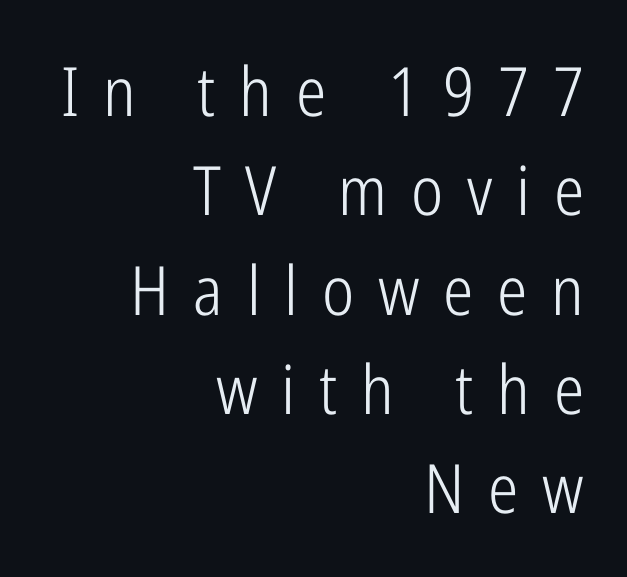
{"serif": "no", "italic": "no", "bold": "no", "weight": "light", "width": "condensed", "stroke_contrast": "low", "x_height": "medium", "monospaced": "no", "underline": "no", "align": "right", "line_spacing": "normal", "line_spacing_ratio": 1.46, "letter_spacing": "wide", "letter_spacing_em": 0.35, "glyph_px": 68}
